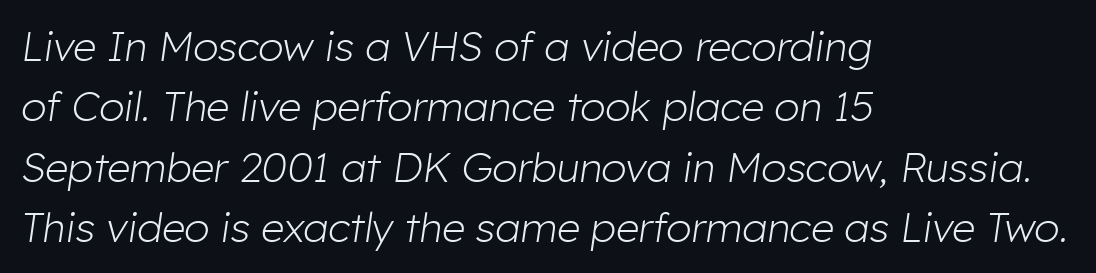
The image shows 41 px light type, italic (leaning right); set left-aligned, normal line spacing (1.47x), normal letter spacing, not underlined; low stroke contrast and a medium x-height.
